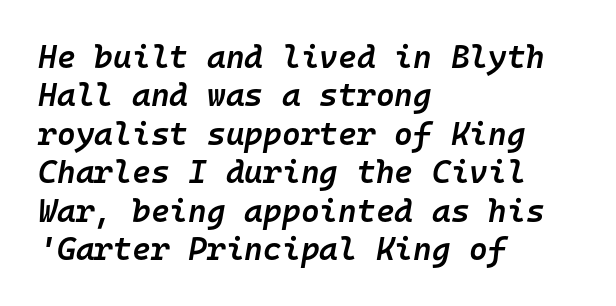
Q: Is the text bold? A: Semi-bold.
Q: Is the text italic (slanted)? A: Yes, it leans right by about 10 degrees.
Q: Is the text underlined? A: No.
Q: How is the paragraph aligned? A: Left-aligned.
Q: Is the spacing between letters normal or unusually wide? A: Normal.
Q: Width (condensed, normal, or wide)? A: Normal.
Q: Stroke contrast? A: Low.
Q: x-height? A: Medium.
Q: Monospaced? A: Yes.
